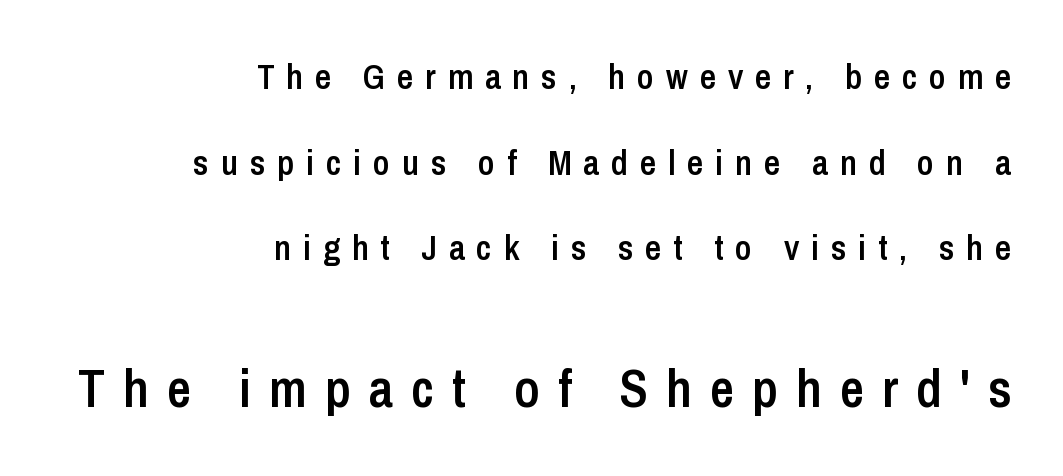
Q: Is the text bold? A: Semi-bold.
Q: Is the text italic (slanted)? A: No, it is upright.
Q: Is the typeface a serif or a sans-serif typeface? A: Sans-serif.
Q: Is the text underlined? A: No.
Q: How is the paragraph aligned? A: Right-aligned.
Q: Is the spacing between letters normal or unusually wide? A: Unusually wide.
Q: Is the spacing between lines tight, normal or loose? A: Loose.
Q: Which block of text is set in a larger size, the first (top) or the second (bottom)? A: The second (bottom) one.
Q: Width (condensed, normal, or wide)? A: Condensed.
Q: Stroke contrast? A: Low.
Q: x-height? A: Medium.
Q: Monospaced? A: No.
